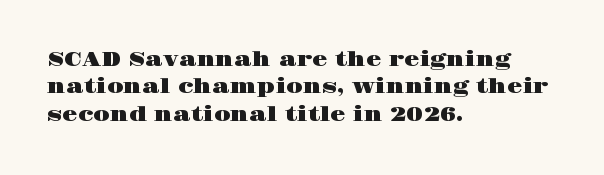
The specimen omits any rule beneath the text block's lines. The face used here is rendered with its standard letterfit. Posture: straight, roman, zero tilt. A student would call this left alignment; a typographer would say flush left, rag right. If you measured baseline to baseline, you'd find a middling distance.
